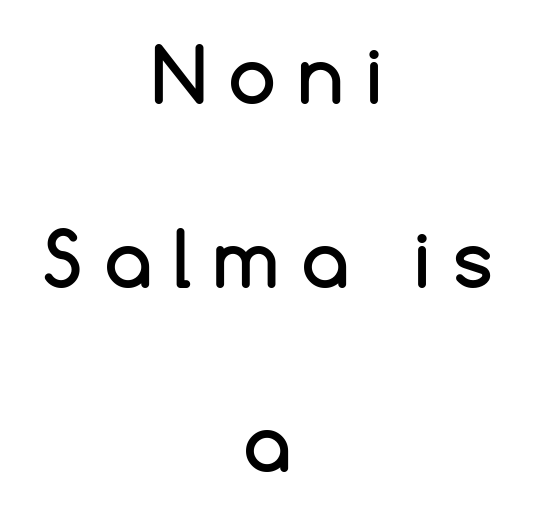
{"serif": "no", "italic": "no", "width": "normal", "stroke_contrast": "low", "x_height": "medium", "monospaced": "no", "underline": "no", "align": "center", "line_spacing": "loose", "line_spacing_ratio": 2.39, "letter_spacing": "wide", "letter_spacing_em": 0.28, "glyph_px": 77}
